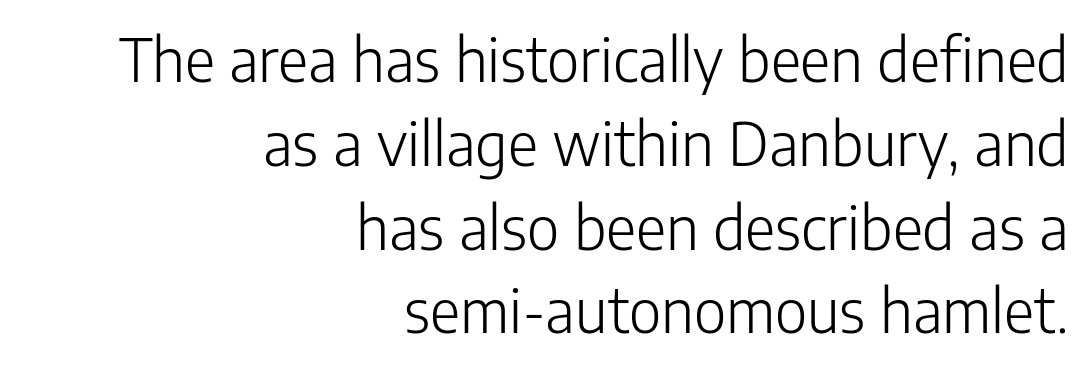
Q: Is the text bold? A: No.
Q: Is the text italic (slanted)? A: No, it is upright.
Q: Is the typeface a serif or a sans-serif typeface? A: Sans-serif.
Q: Is the text underlined? A: No.
Q: How is the paragraph aligned? A: Right-aligned.
Q: Is the spacing between letters normal or unusually wide? A: Normal.
Q: Is the spacing between lines tight, normal or loose? A: Normal.
Q: Width (condensed, normal, or wide)? A: Normal.
Q: Stroke contrast? A: Low.
Q: x-height? A: Medium.
Q: Monospaced? A: No.
